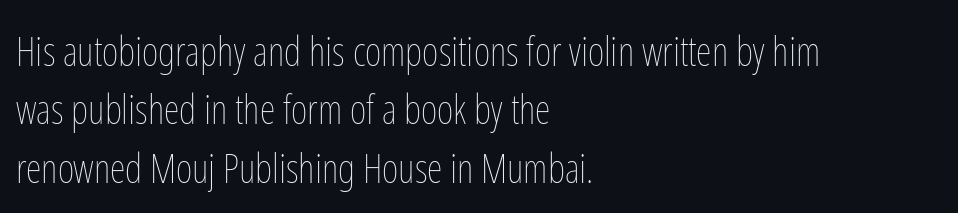
Q: Is the text bold? A: No.
Q: Is the text italic (slanted)? A: No, it is upright.
Q: Is the text underlined? A: No.
Q: How is the paragraph aligned? A: Left-aligned.
Q: Is the spacing between letters normal or unusually wide? A: Normal.
Q: Is the spacing between lines tight, normal or loose? A: Normal.
Q: Width (condensed, normal, or wide)? A: Condensed.
Q: Stroke contrast? A: Low.
Q: x-height? A: Medium.
Q: Monospaced? A: No.
